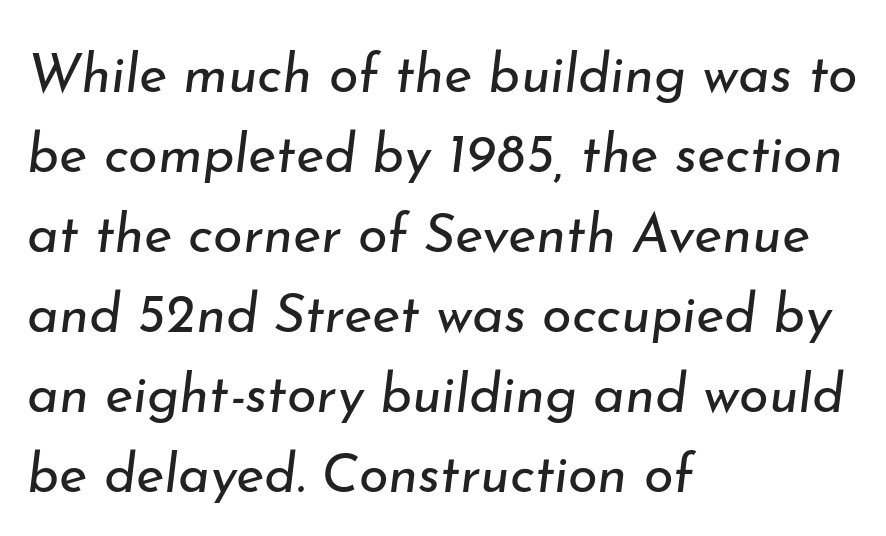
Q: Is the text bold? A: No.
Q: Is the text italic (slanted)? A: Yes, it leans right by about 7 degrees.
Q: Is the text underlined? A: No.
Q: How is the paragraph aligned? A: Left-aligned.
Q: Is the spacing between letters normal or unusually wide? A: Normal.
Q: Is the spacing between lines tight, normal or loose? A: Normal.
Q: Width (condensed, normal, or wide)? A: Normal.
Q: Stroke contrast? A: Low.
Q: x-height? A: Small.
Q: Monospaced? A: No.
